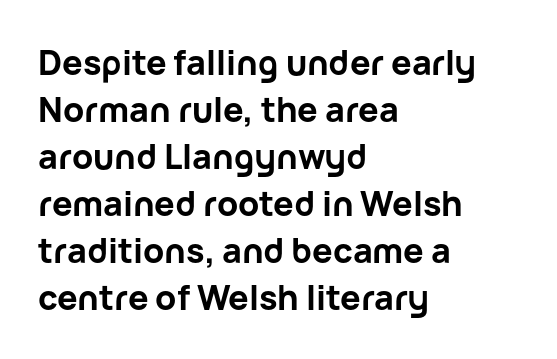
Q: Is the text bold? A: Yes.
Q: Is the text italic (slanted)? A: No, it is upright.
Q: Is the typeface a serif or a sans-serif typeface? A: Sans-serif.
Q: Is the text underlined? A: No.
Q: How is the paragraph aligned? A: Left-aligned.
Q: Is the spacing between letters normal or unusually wide? A: Normal.
Q: Is the spacing between lines tight, normal or loose? A: Normal.
Q: Width (condensed, normal, or wide)? A: Normal.
Q: Stroke contrast? A: Low.
Q: x-height? A: Medium.
Q: Monospaced? A: No.
